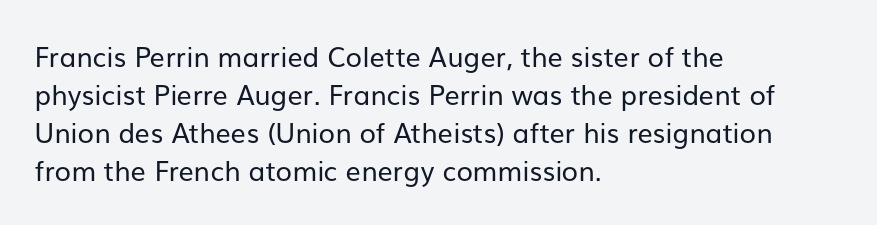
The image shows 27 px text type, upright; set left-aligned, normal line spacing (1.41x), normal letter spacing, not underlined.
